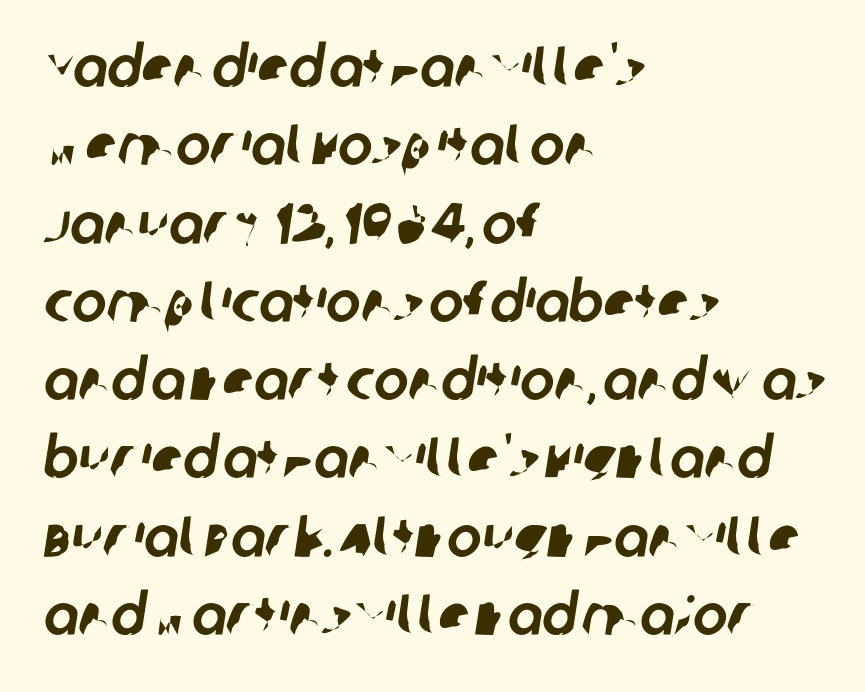
Q: Is the typeface a serif or a sans-serif typeface? A: Sans-serif.
Q: Is the text underlined? A: No.
Q: How is the paragraph aligned? A: Left-aligned.
Q: Is the spacing between letters normal or unusually wide? A: Normal.
Q: Is the spacing between lines tight, normal or loose? A: Normal.
Q: Width (condensed, normal, or wide)? A: Normal.
Q: Stroke contrast? A: Low.
Q: x-height? A: Large.
Q: Monospaced? A: No.
